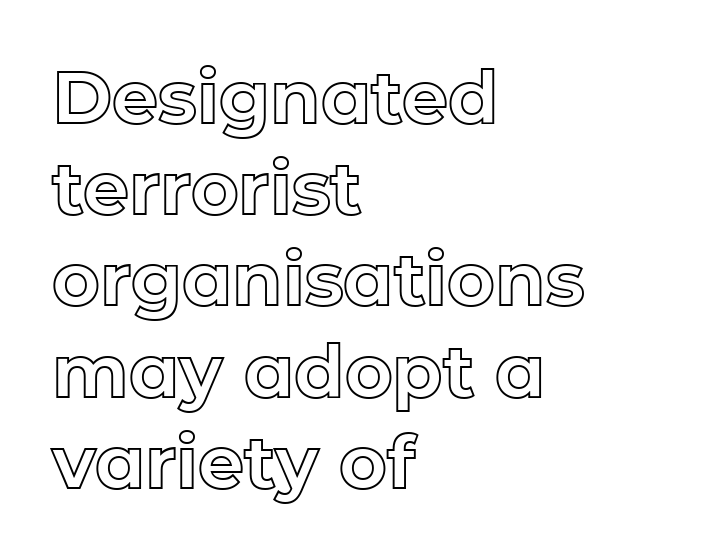
Q: Is the text italic (slanted)? A: No, it is upright.
Q: Is the text underlined? A: No.
Q: How is the paragraph aligned? A: Left-aligned.
Q: Is the spacing between letters normal or unusually wide? A: Normal.
Q: Is the spacing between lines tight, normal or loose? A: Normal.
Q: Width (condensed, normal, or wide)? A: Normal.
Q: x-height? A: Medium.
Q: Monospaced? A: No.
